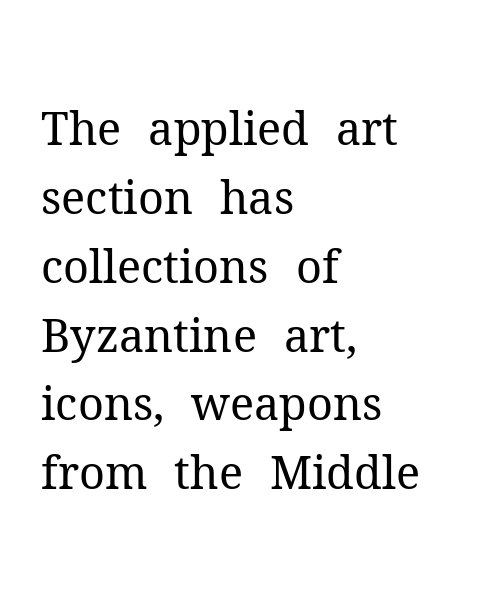
The image shows 45 px regular-weight serif type, upright; set left-aligned, normal line spacing (1.53x), normal letter spacing, not underlined; medium stroke contrast and a medium x-height.
